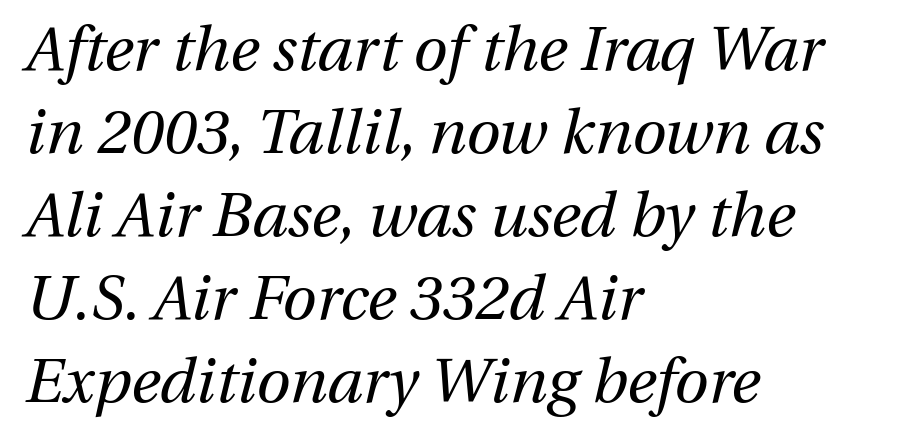
Leading matches the norm, producing a regular column. Each stroke keeps to a modest, everyday thickness or less. A typesetter would call this proportional, since set widths differ per character. It's the slanting kind of type. What stands out about the letter spacing? Nothing — it is the standard amount.
